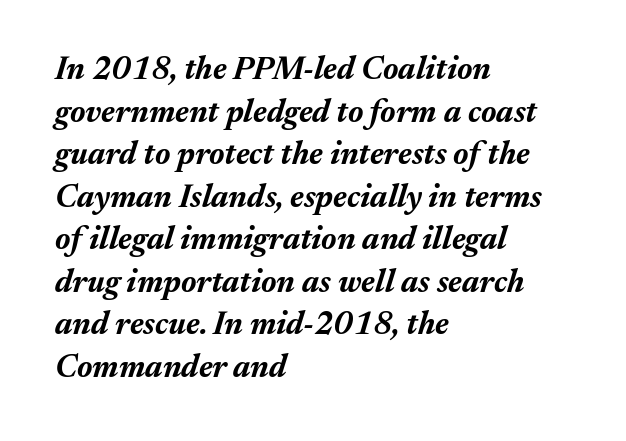
The image shows 32 px bold type, italic (leaning right); set left-aligned, normal line spacing (1.33x), normal letter spacing, not underlined; medium stroke contrast and a medium x-height.
